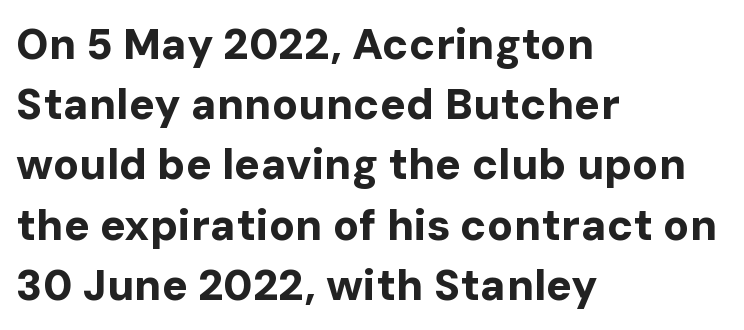
The sample has been set heavy, in full bold. It's the straight-up-and-down kind of type. The glyphs are unaccompanied by any horizontal stroke below them. These lines are rendered in a variable-pitch font.
